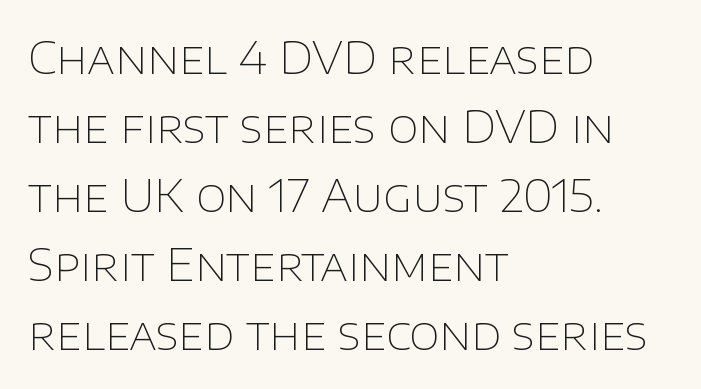
Q: Is the text bold? A: No.
Q: Is the text italic (slanted)? A: No, it is upright.
Q: Is the typeface a serif or a sans-serif typeface? A: Sans-serif.
Q: Is the text underlined? A: No.
Q: How is the paragraph aligned? A: Left-aligned.
Q: Is the spacing between letters normal or unusually wide? A: Normal.
Q: Is the spacing between lines tight, normal or loose? A: Normal.
Q: Width (condensed, normal, or wide)? A: Normal.
Q: Stroke contrast? A: Low.
Q: x-height? A: Large.
Q: Monospaced? A: No.
